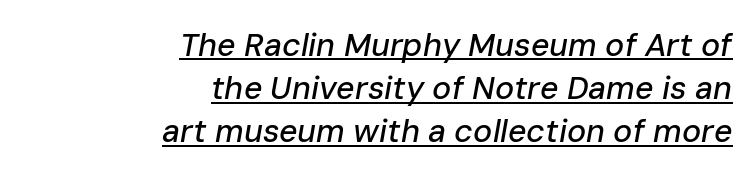
{"italic": "yes", "lean": "right", "slant_degrees": 10, "width": "normal", "stroke_contrast": "low", "x_height": "medium", "monospaced": "no", "underline": "yes", "align": "right", "line_spacing": "normal", "line_spacing_ratio": 1.35, "letter_spacing": "normal", "letter_spacing_em": 0.0, "glyph_px": 32}
